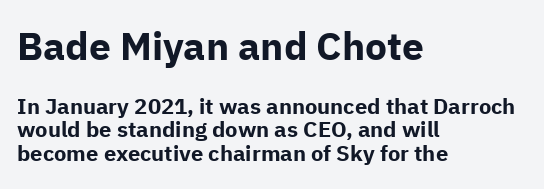
Designer's note — italics off, roman on. Characters follow at the spacing the type designer built in. The line-height multiplier appears low, near solid setting. The glyphs have the mass of a bold cut.
